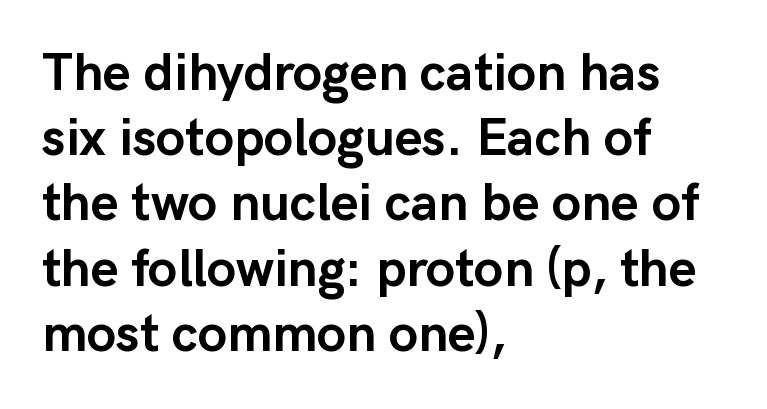
Q: Is the text bold? A: Yes.
Q: Is the text italic (slanted)? A: No, it is upright.
Q: Is the typeface a serif or a sans-serif typeface? A: Sans-serif.
Q: Is the text underlined? A: No.
Q: How is the paragraph aligned? A: Left-aligned.
Q: Is the spacing between letters normal or unusually wide? A: Normal.
Q: Width (condensed, normal, or wide)? A: Normal.
Q: Stroke contrast? A: Low.
Q: x-height? A: Medium.
Q: Monospaced? A: No.
